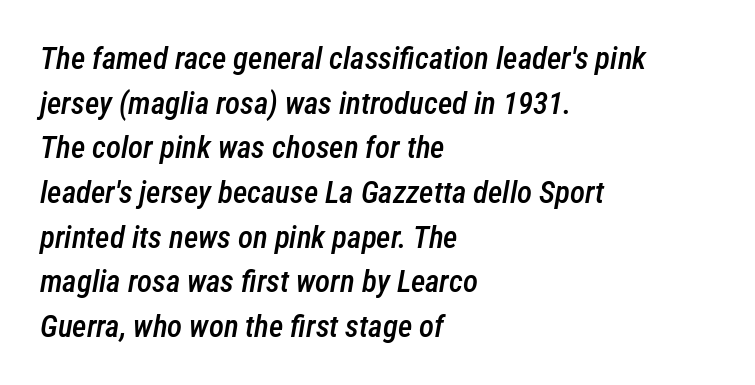
Q: Is the text bold? A: Semi-bold.
Q: Is the text italic (slanted)? A: Yes, it leans right by about 12 degrees.
Q: Is the text underlined? A: No.
Q: How is the paragraph aligned? A: Left-aligned.
Q: Is the spacing between letters normal or unusually wide? A: Normal.
Q: Is the spacing between lines tight, normal or loose? A: Normal.
Q: Width (condensed, normal, or wide)? A: Condensed.
Q: Stroke contrast? A: Low.
Q: x-height? A: Medium.
Q: Monospaced? A: No.
